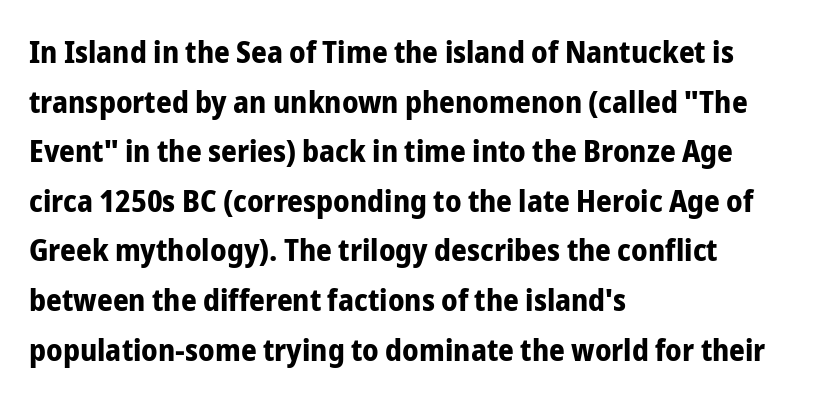
Look at the bottom of the vertical strokes: they stop flat, with no serifs. No italicization has been applied; the sample stays upright. A student would call this left alignment; a typographer would say flush left, rag right. Line spacing here is normal. Decoration check: the copy has no underline.
